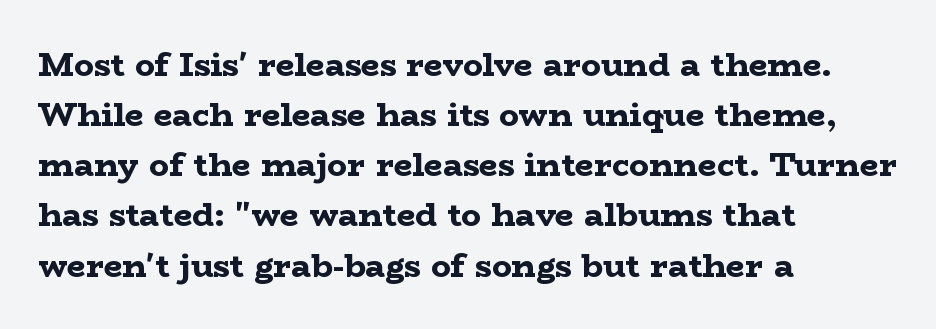
{"serif": "yes", "italic": "no", "bold": "yes", "weight": "bold", "width": "wide", "stroke_contrast": "low", "x_height": "medium", "monospaced": "no", "underline": "no", "align": "left", "line_spacing": "normal", "line_spacing_ratio": 1.52, "letter_spacing": "normal", "letter_spacing_em": 0.0, "glyph_px": 33}
